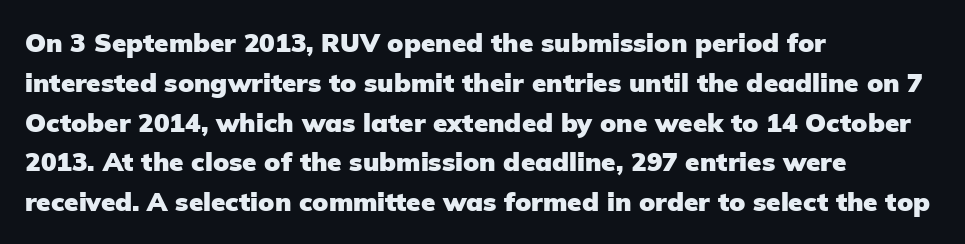
The image shows 26 px bold type, upright; set left-aligned, normal line spacing (1.53x), normal letter spacing, not underlined.
